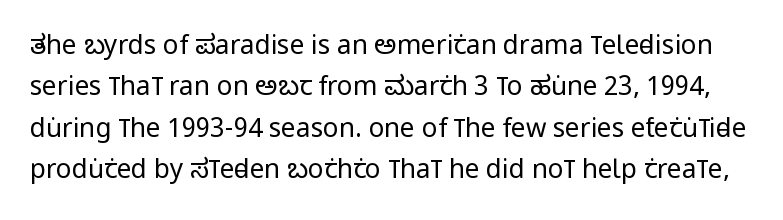
{"italic": "no", "bold": "no", "underline": "no", "line_spacing": "normal", "line_spacing_ratio": 1.59, "letter_spacing": "normal", "letter_spacing_em": 0.0, "glyph_px": 26}
